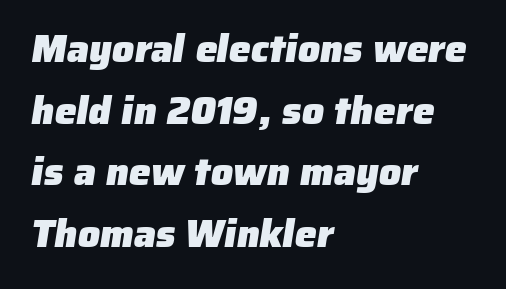
{"serif": "no", "bold": "yes", "weight": "heavy", "width": "normal", "stroke_contrast": "low", "x_height": "medium", "monospaced": "no", "underline": "no", "align": "left", "line_spacing": "normal", "line_spacing_ratio": 1.58, "letter_spacing": "normal", "letter_spacing_em": 0.0, "glyph_px": 39}
